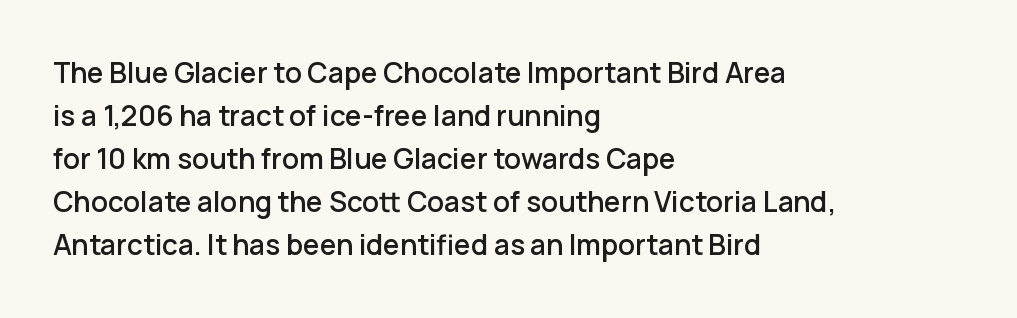
The image shows 28 px sans-serif type, upright; set left-aligned, normal line spacing (1.54x), normal letter spacing, not underlined; low stroke contrast and a medium x-height.
